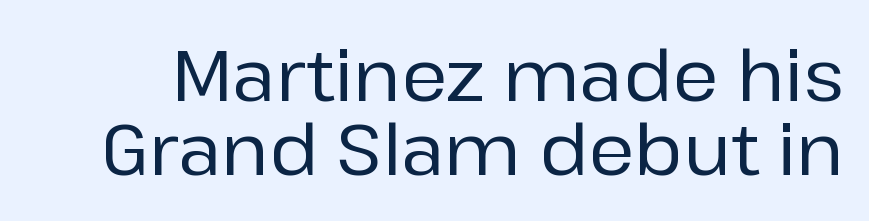
Classification — sans serif. Here the designer chose a conventional face with non-uniform glyph widths. Very little white space separates one row of letters from the next. Between one letter and the next there's only the usual sliver of space. Check the space under the baseline: it is left empty.
